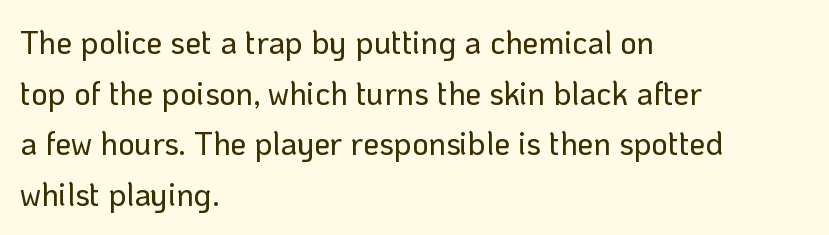
{"serif": "no", "italic": "no", "width": "normal", "stroke_contrast": "low", "x_height": "medium", "monospaced": "no", "underline": "no", "align": "left", "line_spacing": "normal", "line_spacing_ratio": 1.58, "letter_spacing": "normal", "letter_spacing_em": 0.0, "glyph_px": 32}
